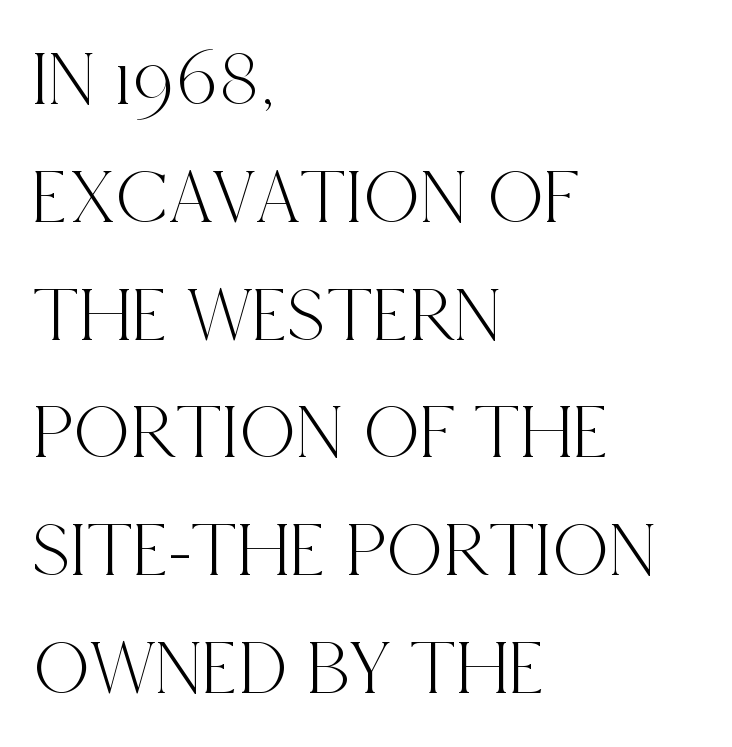
Every row of glyphs begins at an identical x-position on the left. You could not count columns in this text — the font is proportionally spaced. The rendering uses a moderate line-height, typical for paragraphs. The specimen reads as upright at a glance.
